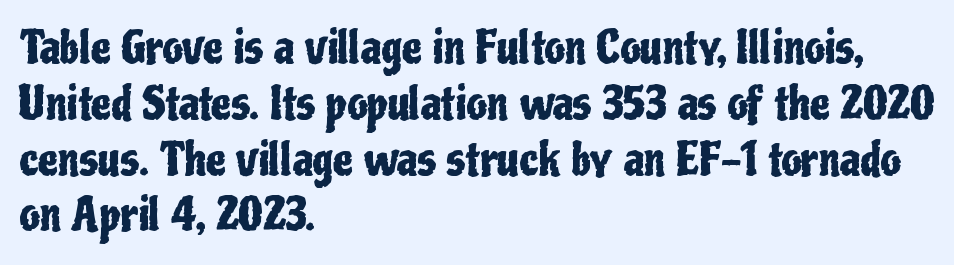
Q: Is the text italic (slanted)? A: No, it is upright.
Q: Is the typeface a serif or a sans-serif typeface? A: Sans-serif.
Q: Is the text underlined? A: No.
Q: How is the paragraph aligned? A: Left-aligned.
Q: Is the spacing between letters normal or unusually wide? A: Normal.
Q: Width (condensed, normal, or wide)? A: Condensed.
Q: Stroke contrast? A: Low.
Q: x-height? A: Medium.
Q: Monospaced? A: No.
